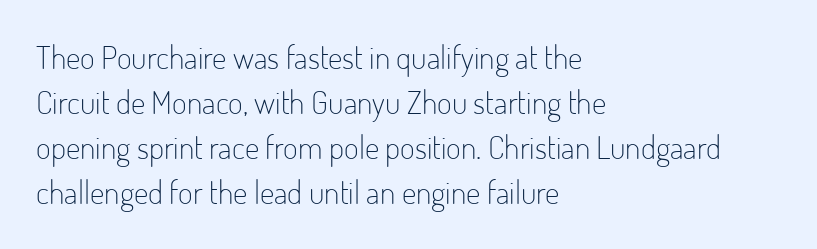
Q: Is the text bold? A: No.
Q: Is the text italic (slanted)? A: No, it is upright.
Q: Is the typeface a serif or a sans-serif typeface? A: Sans-serif.
Q: Is the text underlined? A: No.
Q: How is the paragraph aligned? A: Left-aligned.
Q: Is the spacing between letters normal or unusually wide? A: Normal.
Q: Is the spacing between lines tight, normal or loose? A: Normal.
Q: Width (condensed, normal, or wide)? A: Condensed.
Q: Stroke contrast? A: Low.
Q: x-height? A: Small.
Q: Monospaced? A: No.
